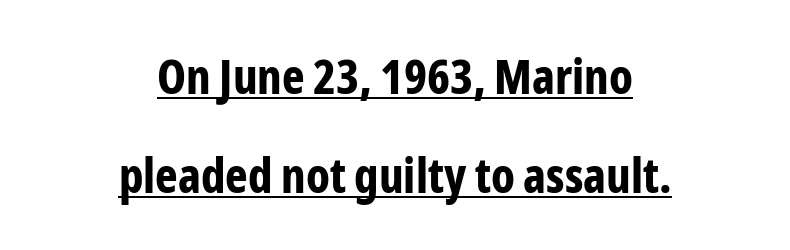
{"serif": "no", "italic": "no", "bold": "yes", "weight": "bold", "width": "condensed", "stroke_contrast": "low", "x_height": "medium", "monospaced": "no", "underline": "yes", "align": "center", "line_spacing": "loose", "line_spacing_ratio": 2.06, "letter_spacing": "normal", "letter_spacing_em": 0.0, "glyph_px": 48}
